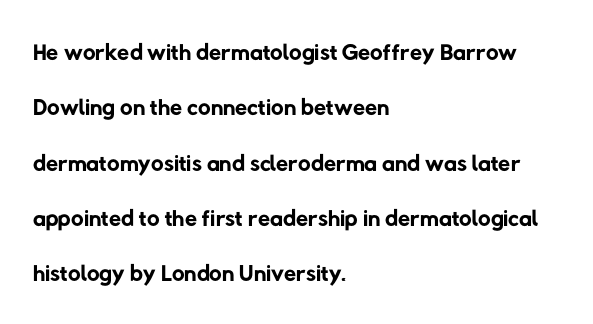
No extra ink here — the face is not bold. Caption: standard tracking, unaltered. The area under the type is left untouched. Leftover space on each line is placed entirely after the last word.
